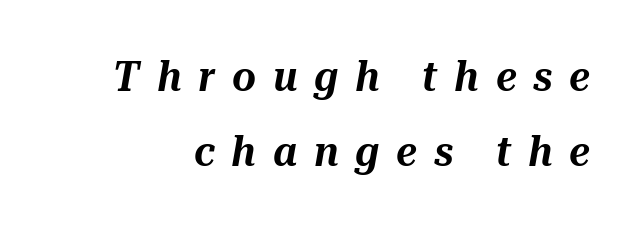
The image shows 41 px text type, italic (leaning right); set line spacing 1.82x, unusually wide letter spacing (+0.41 em), not underlined; medium stroke contrast and a medium x-height.
